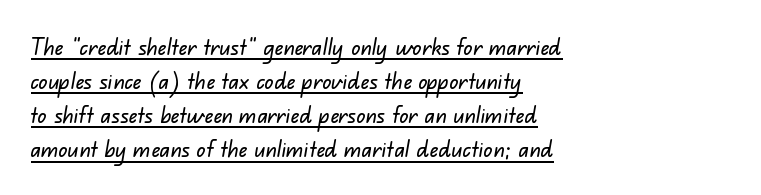
The ragged edge is on the right, which tells us the setting is flush left. Compared with typical paragraphs, the rows here are spaced about the same. The letterforms sit shoulder to shoulder at normal distance. This rendering features underlined lettering.
